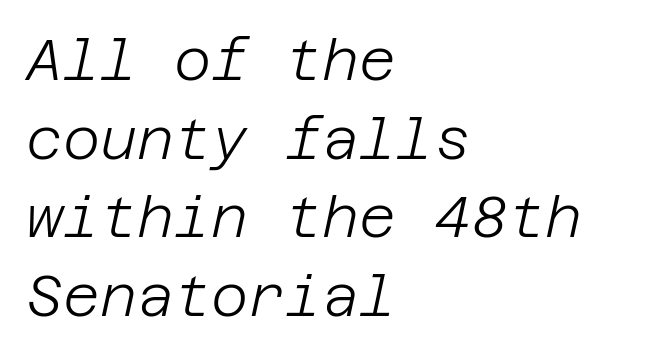
Looking at the ascenders, they clearly lean. The passage shown has conventional tracking throughout. Anything drawn beneath the words? Only blank space. Stem width sits at or under what a default text font uses. Horizontal alignment here is leftward, the default for most running prose. A typesetter would call this leading conventional body-copy spacing.
